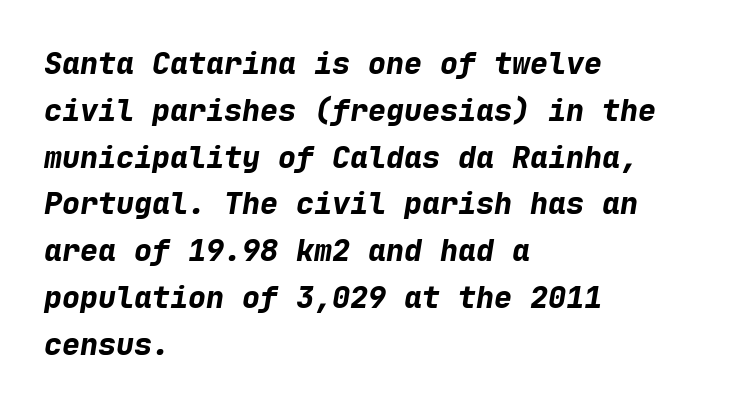
The glyphs look as if they've been sheared to an angle. Observe the ordinary spacing: letters are neighbours, not strangers. The words here are not underlined. The block of text has a typical density, with ordinary space between rows. Is this a fixed-width face? Yes — each glyph sits in an identical cell. Does the weight exceed regular? Yes, all the way to bold.
